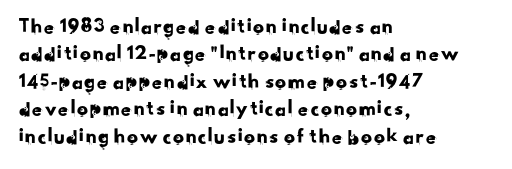
{"underline": "no", "align": "left", "line_spacing": "normal", "line_spacing_ratio": 1.25, "letter_spacing": "normal", "letter_spacing_em": 0.0, "glyph_px": 22}
